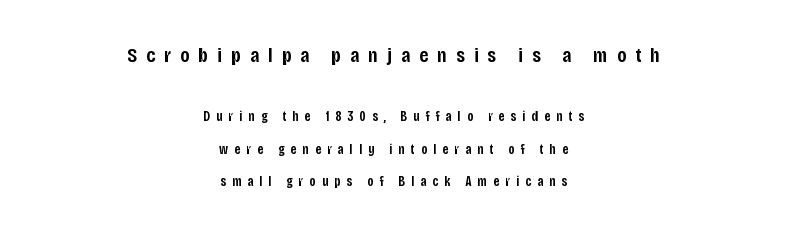
Size hierarchy here favors the leading block over the trailing one. Loose tracking; the words dissolve into strings of separated letters. Airy leading. Notice the strokes are somewhat thickened but not fully heavy: this is a semibold. Underlining? Definitely not there.
